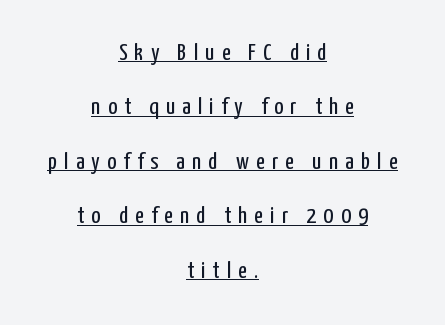
Q: Is the text bold? A: No.
Q: Is the text italic (slanted)? A: No, it is upright.
Q: Is the text underlined? A: Yes.
Q: How is the paragraph aligned? A: Centered.
Q: Is the spacing between letters normal or unusually wide? A: Unusually wide.
Q: Is the spacing between lines tight, normal or loose? A: Loose.
